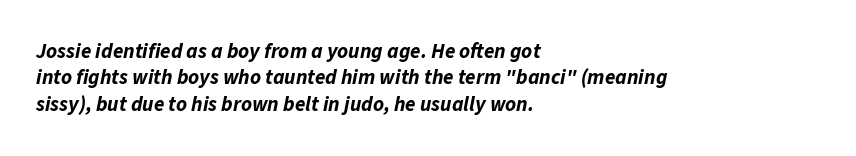
The image shows 21 px bold type, italic (leaning right); set left-aligned, normal line spacing (1.26x), normal letter spacing, not underlined.
